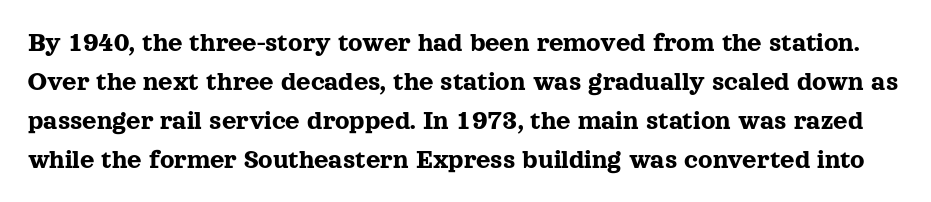
The image shows 28 px serif type, upright; set normal line spacing (1.39x), normal letter spacing, not underlined; a medium x-height.
